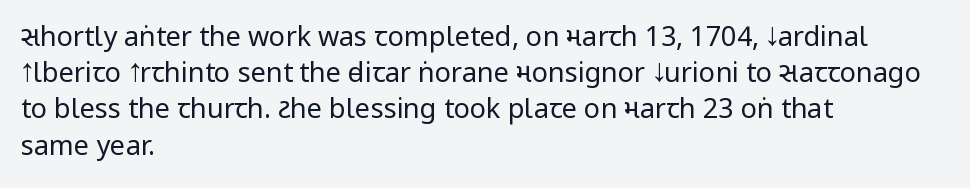
The strokes carry an ordinary text weight at most. Teacher's note: observe the even left margin — that is flush-left alignment. The lines sit at an ordinary, default distance from one another. Does extra space separate the letters? No, they use regular spacing. Posture: vertical. The specimen omits any rule beneath the text block's lines.
